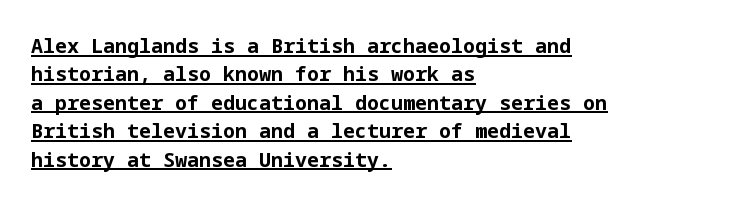
Q: Is the text bold? A: Yes.
Q: Is the text italic (slanted)? A: No, it is upright.
Q: Is the text underlined? A: Yes.
Q: How is the paragraph aligned? A: Left-aligned.
Q: Is the spacing between letters normal or unusually wide? A: Normal.
Q: Is the spacing between lines tight, normal or loose? A: Normal.
